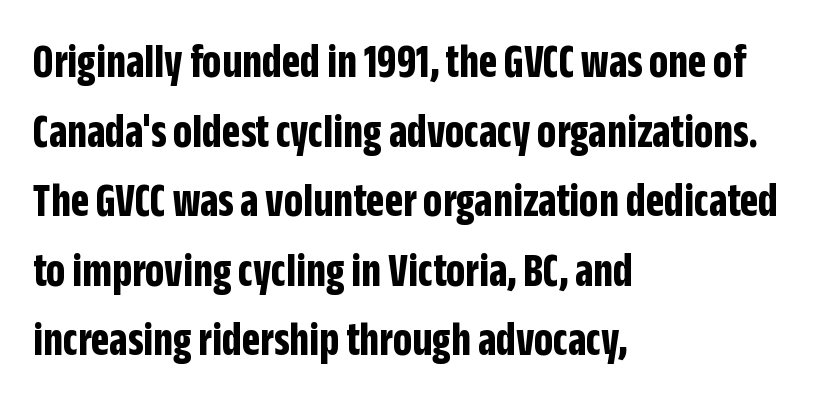
{"serif": "no", "italic": "no", "bold": "yes", "weight": "bold", "width": "condensed", "stroke_contrast": "low", "x_height": "large", "monospaced": "no", "underline": "no", "align": "left", "line_spacing": "normal", "line_spacing_ratio": 1.45, "letter_spacing": "normal", "letter_spacing_em": 0.0, "glyph_px": 48}
